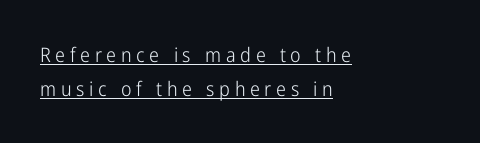
Q: Is the text bold? A: No.
Q: Is the text italic (slanted)? A: No, it is upright.
Q: Is the text underlined? A: Yes.
Q: How is the paragraph aligned? A: Left-aligned.
Q: Is the spacing between letters normal or unusually wide? A: Unusually wide.
